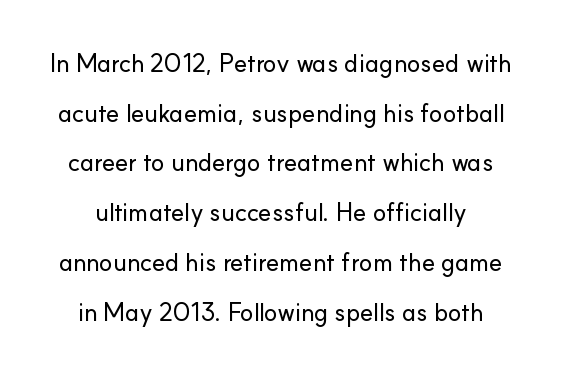
The image shows 25 px text type, upright; set loose line spacing (1.99x), normal letter spacing, not underlined.
